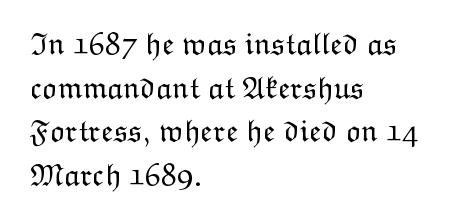
{"italic": "no", "bold": "no", "weight": "light", "width": "normal", "stroke_contrast": "low", "x_height": "medium", "monospaced": "no", "underline": "no", "align": "left", "line_spacing": "normal", "line_spacing_ratio": 1.36, "letter_spacing": "normal", "letter_spacing_em": 0.0, "glyph_px": 32}
